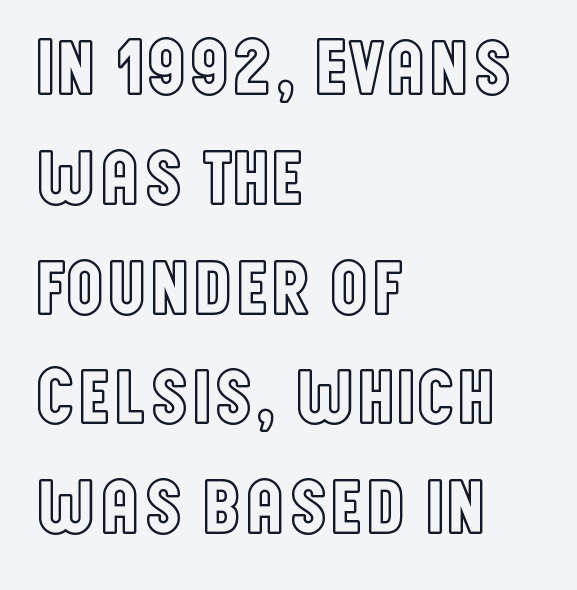
Caption: multi-line text, flush left, ragged right. The string is rendered with underlining switched off. The lettering holds an erect, upright posture throughout. Do the characters align in a grid? No, the font is proportional. Baseline-to-baseline distance is the conventional proportion of letter height. The face used here is rendered with its standard letterfit.
